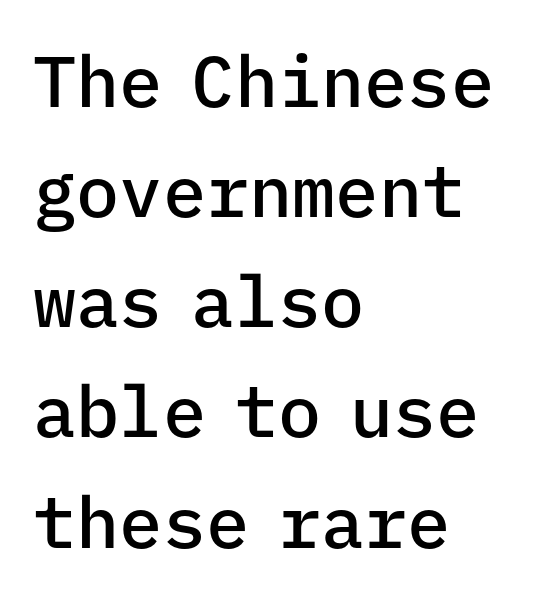
Q: Is the text bold? A: Semi-bold.
Q: Is the text italic (slanted)? A: No, it is upright.
Q: Is the typeface a serif or a sans-serif typeface? A: Sans-serif.
Q: Is the text underlined? A: No.
Q: How is the paragraph aligned? A: Left-aligned.
Q: Is the spacing between letters normal or unusually wide? A: Normal.
Q: Is the spacing between lines tight, normal or loose? A: Normal.
Q: Width (condensed, normal, or wide)? A: Normal.
Q: Stroke contrast? A: Low.
Q: x-height? A: Medium.
Q: Monospaced? A: Yes.
